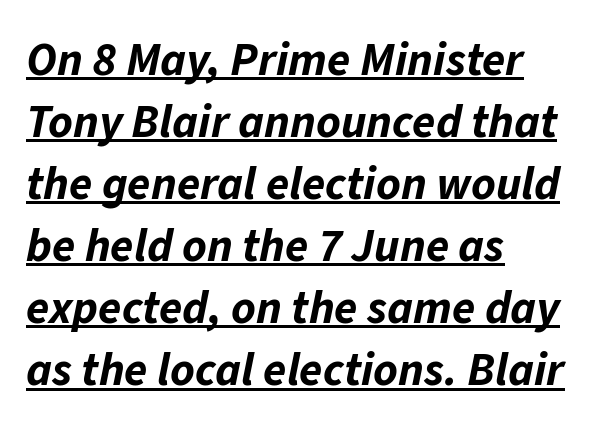
{"italic": "yes", "lean": "right", "slant_degrees": 11, "bold": "yes", "weight": "bold", "width": "normal", "stroke_contrast": "low", "x_height": "medium", "monospaced": "no", "underline": "yes", "align": "left", "line_spacing": "normal", "line_spacing_ratio": 1.32, "letter_spacing": "normal", "letter_spacing_em": 0.0, "glyph_px": 47}
